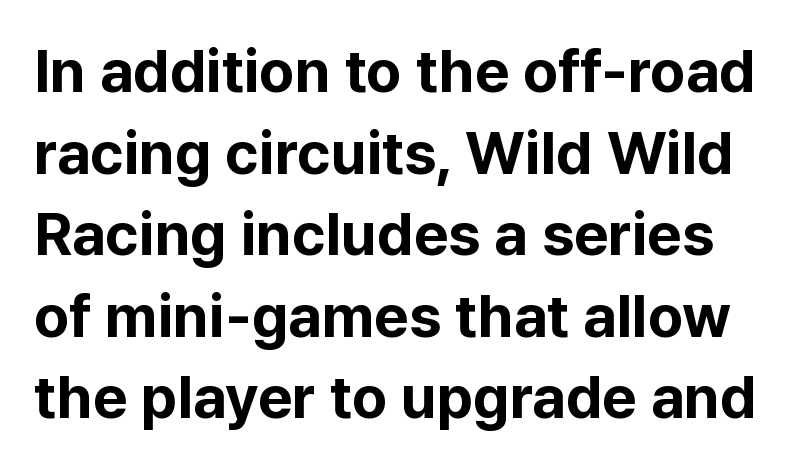
{"serif": "no", "italic": "no", "bold": "yes", "weight": "bold", "width": "normal", "stroke_contrast": "low", "x_height": "medium", "monospaced": "no", "underline": "no", "line_spacing": "normal", "line_spacing_ratio": 1.36, "letter_spacing": "normal", "letter_spacing_em": 0.0, "glyph_px": 60}
